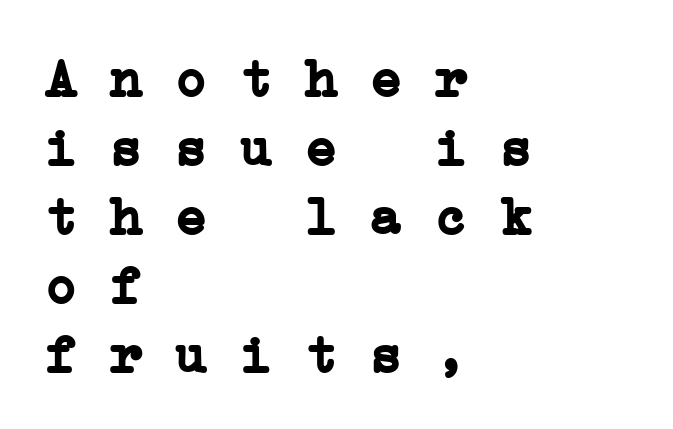
The image shows 54 px semibold, wide serif type, monospaced; set left-aligned, normal line spacing (1.28x), normal letter spacing, not underlined; low stroke contrast and a medium x-height.
